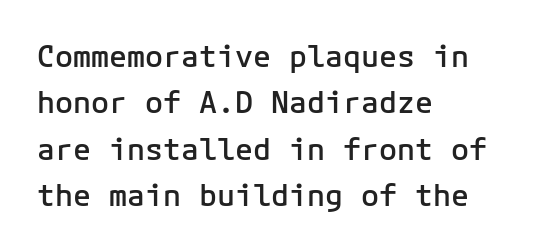
Q: Is the text bold? A: Semi-bold.
Q: Is the text italic (slanted)? A: No, it is upright.
Q: Is the typeface a serif or a sans-serif typeface? A: Sans-serif.
Q: Is the text underlined? A: No.
Q: How is the paragraph aligned? A: Left-aligned.
Q: Is the spacing between letters normal or unusually wide? A: Normal.
Q: Is the spacing between lines tight, normal or loose? A: Normal.
Q: Width (condensed, normal, or wide)? A: Normal.
Q: Stroke contrast? A: Low.
Q: x-height? A: Medium.
